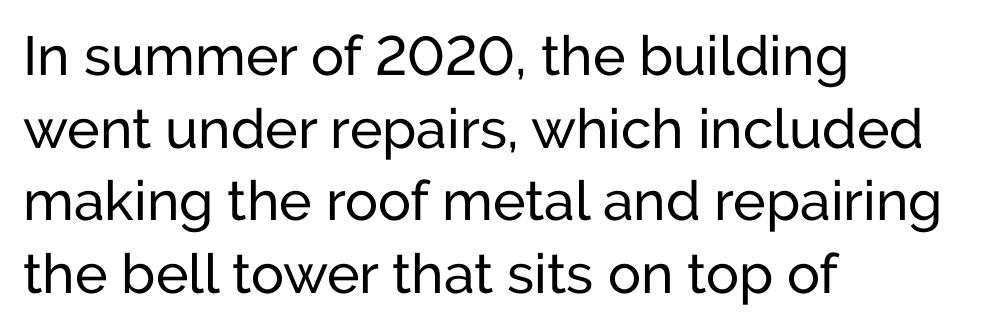
This sample has the flowing, uneven cadence of proportional lettering. The letterforms sit shoulder to shoulder at normal distance. Every row of glyphs begins at an identical x-position on the left. Horizontal bands of white between lines are of average thickness. The type family on display is of the sans-serif kind. Think standard paragraph weight, or any step lighter than that.
